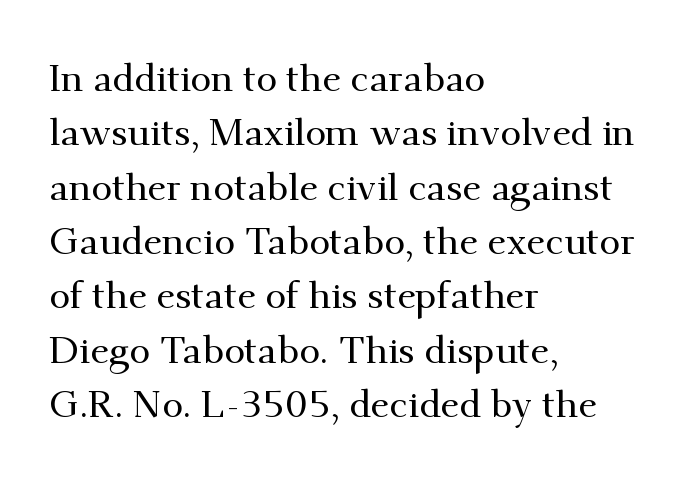
Q: Is the text italic (slanted)? A: No, it is upright.
Q: Is the typeface a serif or a sans-serif typeface? A: Serif.
Q: Is the text underlined? A: No.
Q: How is the paragraph aligned? A: Left-aligned.
Q: Is the spacing between letters normal or unusually wide? A: Normal.
Q: Is the spacing between lines tight, normal or loose? A: Normal.
Q: Width (condensed, normal, or wide)? A: Normal.
Q: Stroke contrast? A: Medium.
Q: x-height? A: Small.
Q: Monospaced? A: No.
